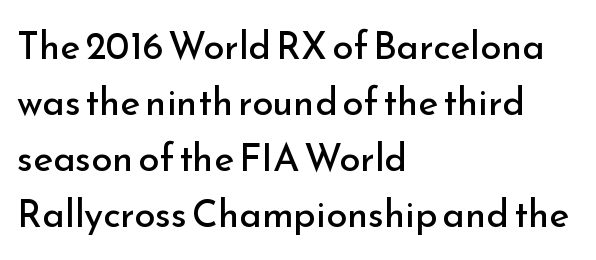
Q: Is the text bold? A: No.
Q: Is the text italic (slanted)? A: No, it is upright.
Q: Is the typeface a serif or a sans-serif typeface? A: Sans-serif.
Q: Is the text underlined? A: No.
Q: How is the paragraph aligned? A: Left-aligned.
Q: Is the spacing between letters normal or unusually wide? A: Normal.
Q: Is the spacing between lines tight, normal or loose? A: Normal.
Q: Width (condensed, normal, or wide)? A: Normal.
Q: Stroke contrast? A: Low.
Q: x-height? A: Small.
Q: Monospaced? A: No.
